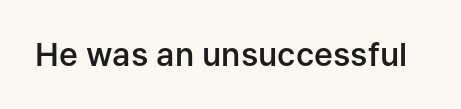
Ordinary non-slanted type is in use. You could not count columns in this text — the font is proportionally spaced. A sans-serif font was chosen for this passage. Stems and bowls a touch heavier than normal — semibold.
